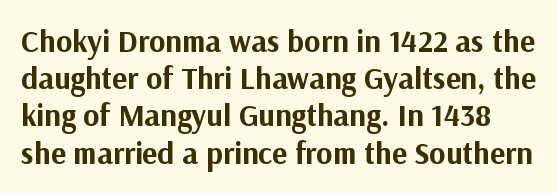
The area under the type is left untouched. Note the varied advance widths — an 'i' is clearly narrower than an 'm'. In terms of letterspacing, this is plain default setting. These lines were composed using upright roman letters. What weight is shown? A full bold with thick strokes.
